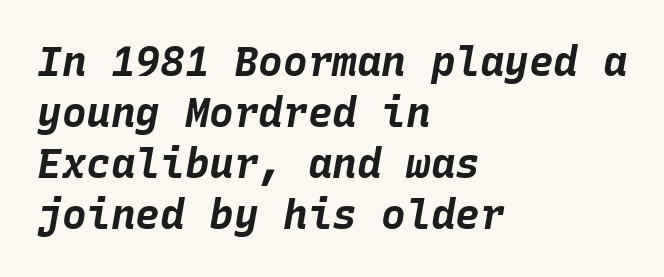
Q: Is the text bold? A: Yes.
Q: Is the text italic (slanted)? A: Yes, it leans right by about 10 degrees.
Q: Is the text underlined? A: No.
Q: How is the paragraph aligned? A: Left-aligned.
Q: Is the spacing between letters normal or unusually wide? A: Normal.
Q: Width (condensed, normal, or wide)? A: Normal.
Q: Stroke contrast? A: Low.
Q: x-height? A: Large.
Q: Monospaced? A: Yes.
